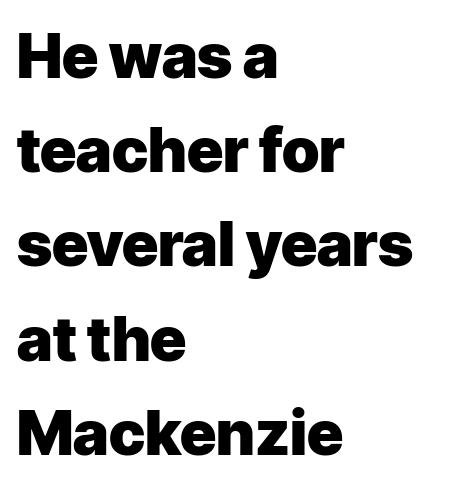
The letters stand upright; this is a roman face. One glance says typical: line gaps are just what's usual. Words appear dense and cohesive because spacing is normal. One-word summary of the alignment: left.
